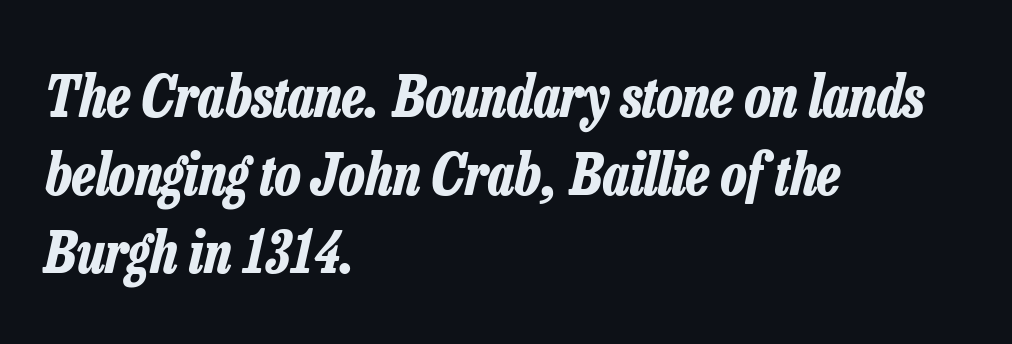
Q: Is the text bold? A: Yes.
Q: Is the text italic (slanted)? A: Yes, it leans right by about 13 degrees.
Q: Is the text underlined? A: No.
Q: How is the paragraph aligned? A: Left-aligned.
Q: Is the spacing between letters normal or unusually wide? A: Normal.
Q: Is the spacing between lines tight, normal or loose? A: Normal.
Q: Width (condensed, normal, or wide)? A: Condensed.
Q: Stroke contrast? A: Low.
Q: x-height? A: Medium.
Q: Monospaced? A: No.
